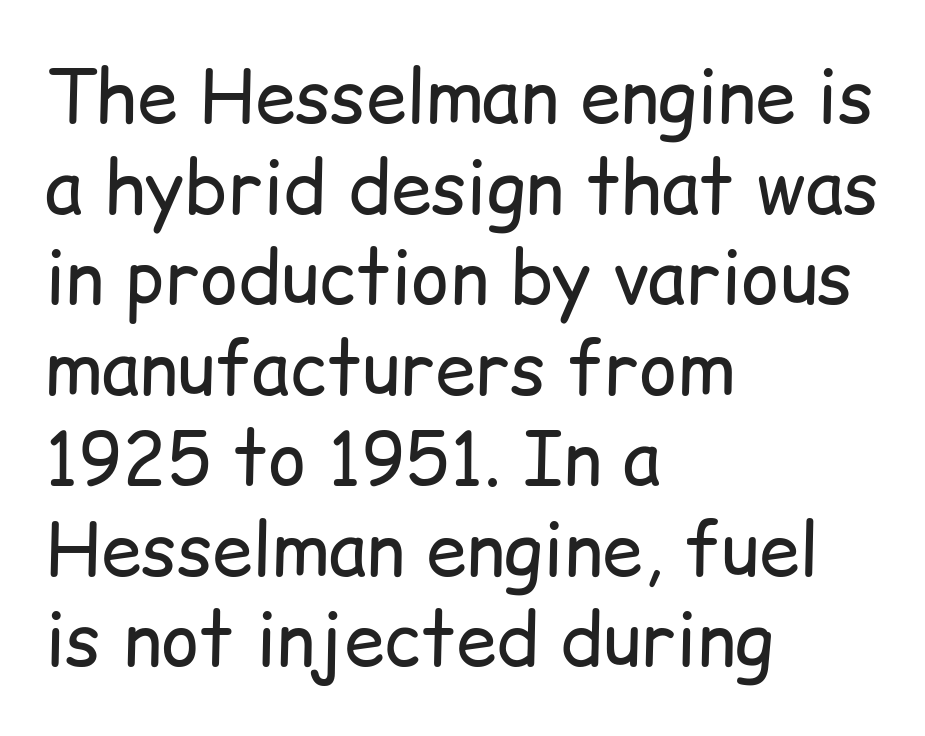
{"serif": "no", "italic": "no", "bold": "no", "weight": "regular", "width": "normal", "stroke_contrast": "low", "x_height": "medium", "monospaced": "no", "underline": "no", "align": "left", "line_spacing_ratio": 1.24, "letter_spacing": "normal", "letter_spacing_em": 0.0, "glyph_px": 73}
